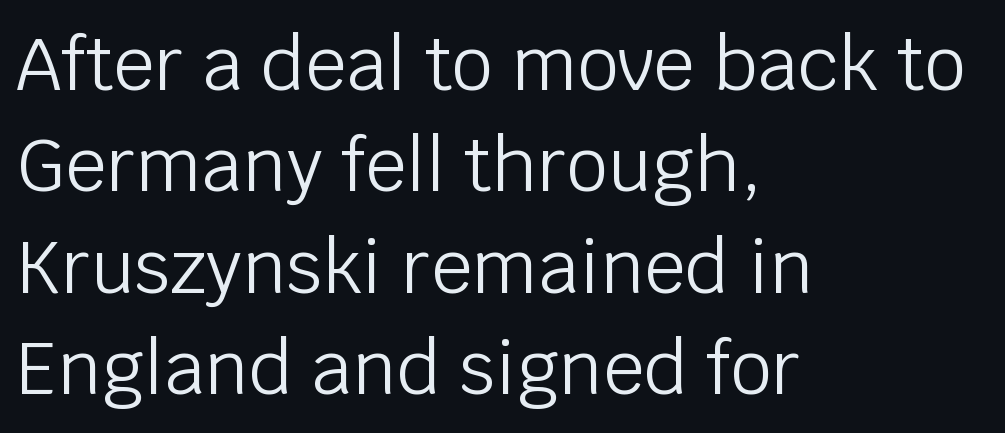
{"serif": "no", "italic": "no", "bold": "no", "weight": "light", "width": "normal", "stroke_contrast": "low", "x_height": "large", "monospaced": "no", "underline": "no", "align": "left", "line_spacing": "normal", "line_spacing_ratio": 1.39, "letter_spacing": "normal", "letter_spacing_em": 0.0, "glyph_px": 73}
